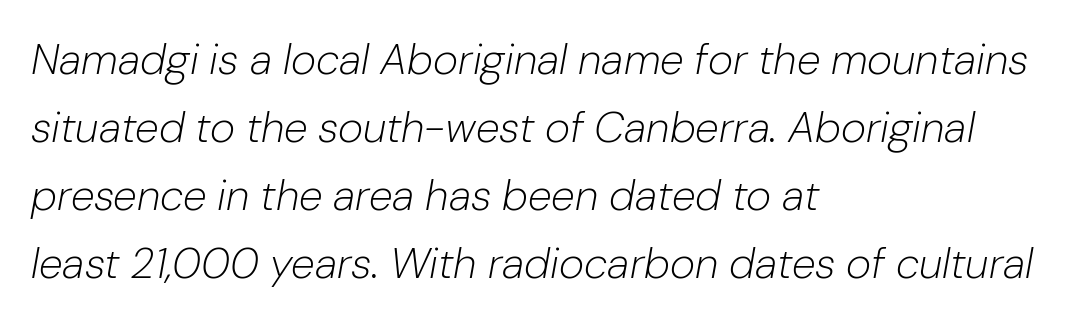
{"italic": "yes", "lean": "right", "slant_degrees": 10, "bold": "no", "weight": "light", "width": "normal", "stroke_contrast": "low", "x_height": "medium", "monospaced": "no", "underline": "no", "align": "left", "line_spacing": "normal", "line_spacing_ratio": 1.58, "letter_spacing": "normal", "letter_spacing_em": 0.0, "glyph_px": 43}
